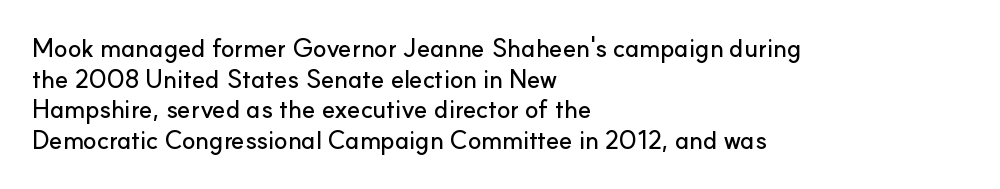
Q: Is the text italic (slanted)? A: No, it is upright.
Q: Is the text underlined? A: No.
Q: How is the paragraph aligned? A: Left-aligned.
Q: Is the spacing between letters normal or unusually wide? A: Normal.
